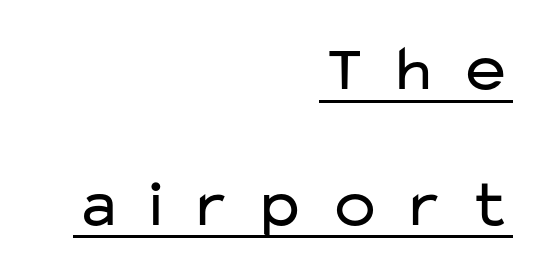
In terms of posture, this sample is upright. Summary of weight: not heavy and not bold. Underlined type. What's the leading like? Stretched, with rows far apart. Is this a fixed-width face? No — the glyphs have proportional, varying widths.
